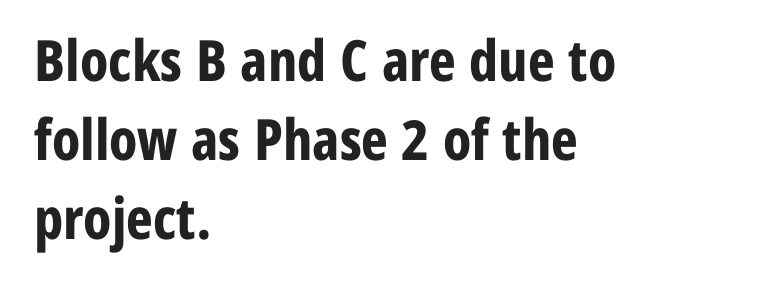
{"serif": "no", "italic": "no", "bold": "yes", "weight": "bold", "width": "condensed", "stroke_contrast": "low", "x_height": "medium", "monospaced": "no", "underline": "no", "align": "left", "line_spacing": "normal", "line_spacing_ratio": 1.39, "letter_spacing": "normal", "letter_spacing_em": 0.0, "glyph_px": 57}
